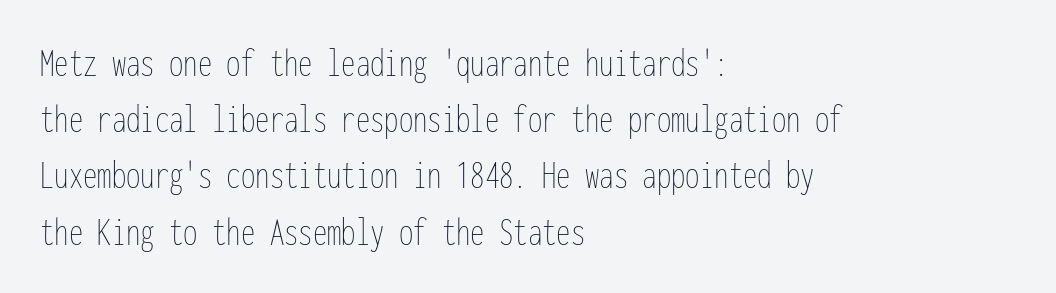
{"italic": "no", "bold": "no", "weight": "thin", "width": "condensed", "stroke_contrast": "low", "x_height": "medium", "monospaced": "yes", "underline": "no", "align": "left", "line_spacing": "normal", "line_spacing_ratio": 1.37, "letter_spacing": "normal", "letter_spacing_em": 0.0, "glyph_px": 41}
